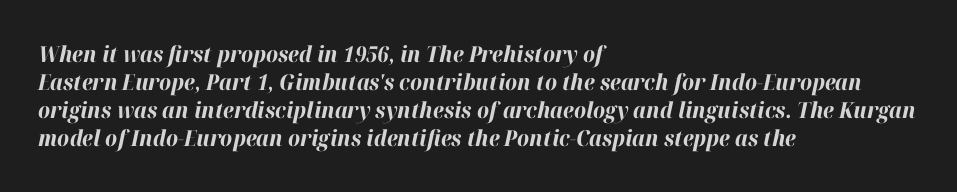
The image shows 22 px bold type, italic (leaning right); set left-aligned, normal line spacing (1.28x), normal letter spacing, not underlined.
